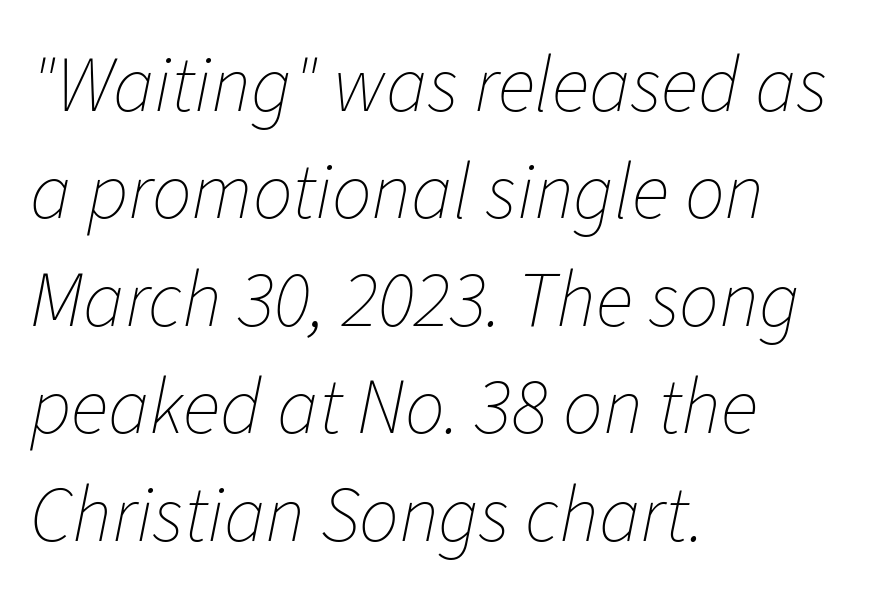
Line starts are locked; line ends wander. A typesetter would call this leading conventional body-copy spacing. If you drew a line through each stem, it would be angled. Short note: letters normally spaced.
